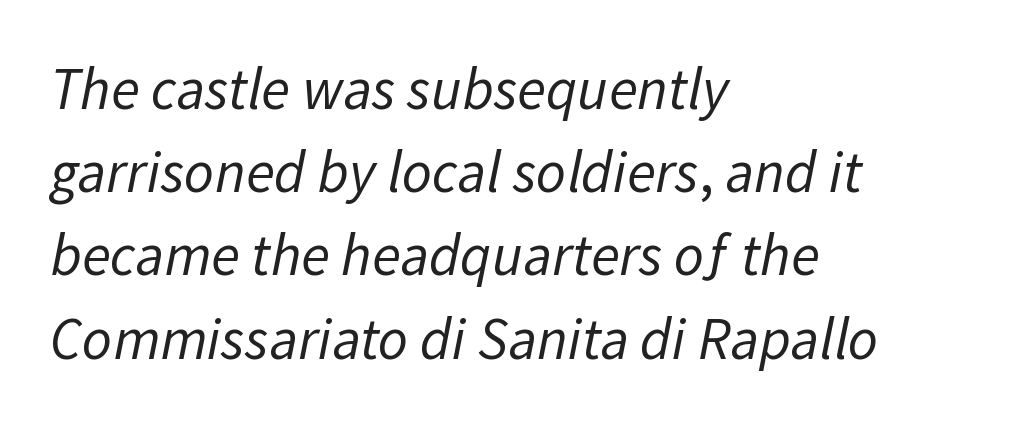
The image shows 59 px regular-weight sans-serif type; set left-aligned, normal line spacing (1.41x), normal letter spacing, not underlined; low stroke contrast and a medium x-height.
